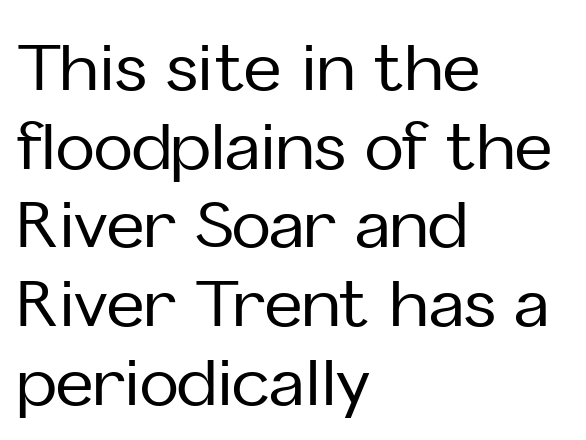
{"serif": "no", "italic": "no", "width": "normal", "stroke_contrast": "low", "x_height": "medium", "monospaced": "no", "underline": "no", "align": "left", "line_spacing_ratio": 1.21, "letter_spacing": "normal", "letter_spacing_em": 0.0, "glyph_px": 65}
